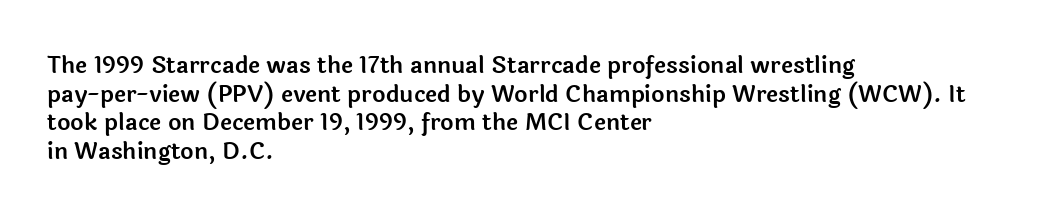
Q: Is the text italic (slanted)? A: No, it is upright.
Q: Is the text underlined? A: No.
Q: How is the paragraph aligned? A: Left-aligned.
Q: Is the spacing between letters normal or unusually wide? A: Normal.
